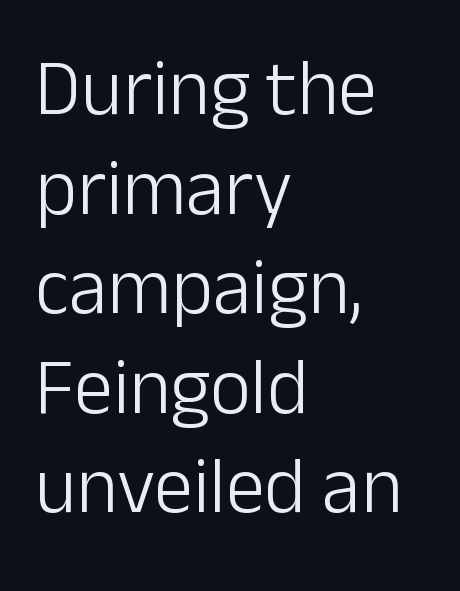
{"serif": "no", "italic": "no", "bold": "no", "weight": "light", "width": "normal", "stroke_contrast": "low", "x_height": "medium", "monospaced": "no", "underline": "no", "align": "left", "line_spacing": "normal", "line_spacing_ratio": 1.26, "letter_spacing": "normal", "letter_spacing_em": 0.0, "glyph_px": 79}
